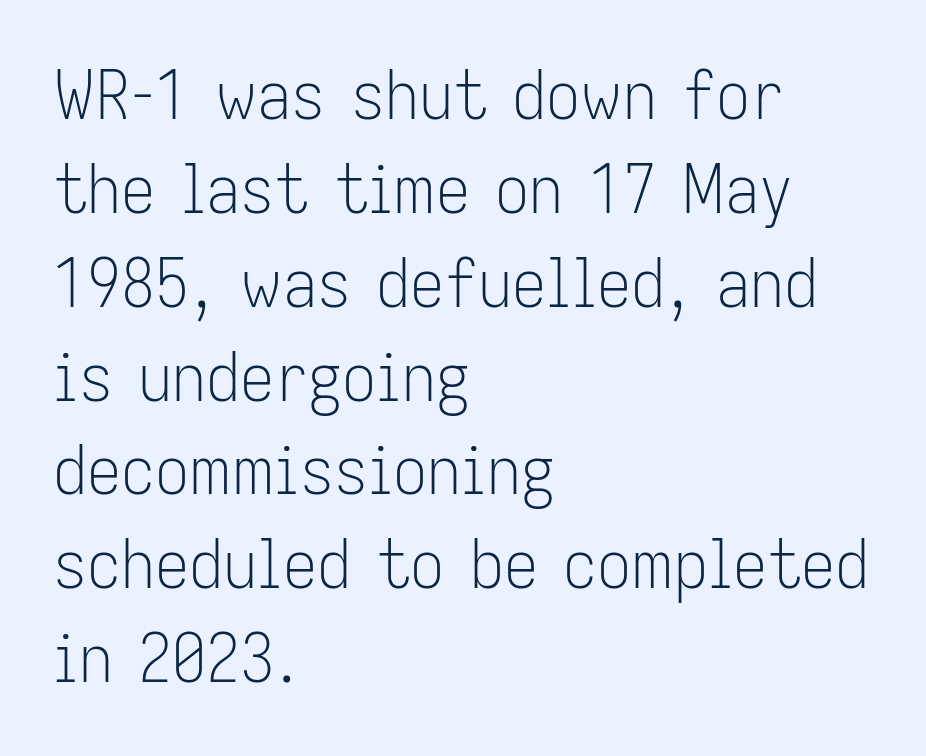
Q: Is the text bold? A: No.
Q: Is the text italic (slanted)? A: No, it is upright.
Q: Is the typeface a serif or a sans-serif typeface? A: Sans-serif.
Q: Is the text underlined? A: No.
Q: How is the paragraph aligned? A: Left-aligned.
Q: Is the spacing between letters normal or unusually wide? A: Normal.
Q: Is the spacing between lines tight, normal or loose? A: Normal.
Q: Width (condensed, normal, or wide)? A: Condensed.
Q: Stroke contrast? A: Low.
Q: x-height? A: Medium.
Q: Monospaced? A: No.
